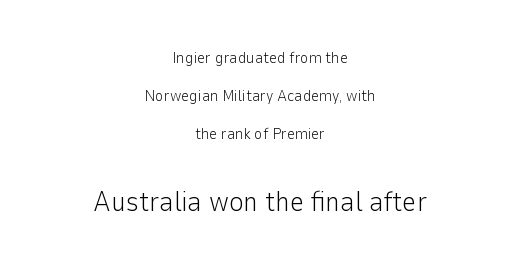
The image shows 28 px light sans-serif type, upright; set centered, loose line spacing (2.36x), normal letter spacing, not underlined; the second (bottom) block is 1.75x larger; low stroke contrast and a medium x-height.
